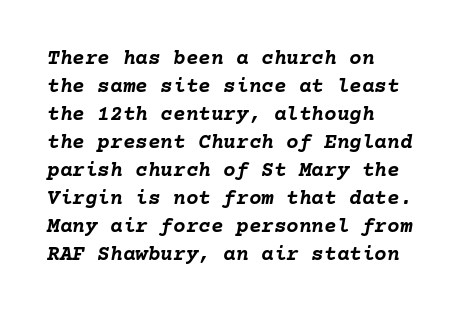
Evenly set lines give the paragraph a standard silhouette. A typesetter would call this zero additional tracking. These lines are set flush left with a ragged right edge. Underlining? Definitely not there.
